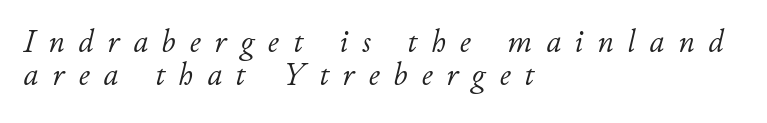
Teacher's note: observe the even left margin — that is flush-left alignment. Is the stroke heavy? The answer is a plain regular-or-lighter. Glance below the letters and you will spot only blank space. You could not count columns in this text — the font is proportionally spaced.
